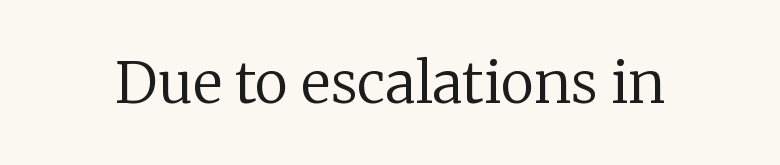
Q: Is the text bold? A: No.
Q: Is the text italic (slanted)? A: No, it is upright.
Q: Is the typeface a serif or a sans-serif typeface? A: Serif.
Q: Is the text underlined? A: No.
Q: Is the spacing between letters normal or unusually wide? A: Normal.
Q: Width (condensed, normal, or wide)? A: Normal.
Q: Stroke contrast? A: Low.
Q: x-height? A: Medium.
Q: Monospaced? A: No.
